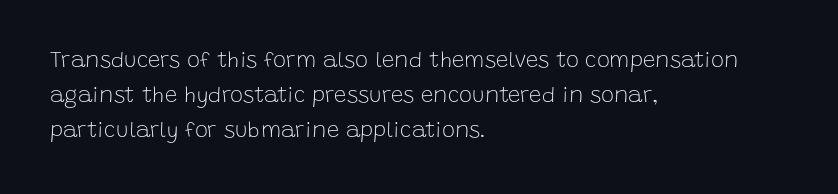
A quiet, ordinary-to-light weight characterises the typeface. Default kerning and tracking; the words read as compact shapes. These lines stack with their left ends in a neat column. The leading is moderate, giving the passage an even texture.
